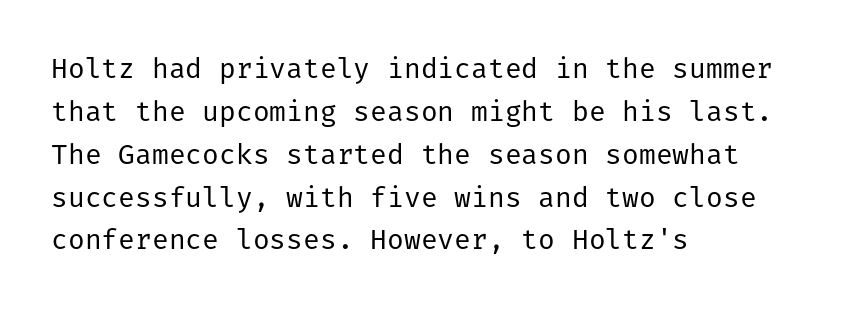
The image shows 28 px regular-weight sans-serif type, upright; set left-aligned, normal line spacing (1.53x), normal letter spacing, not underlined; low stroke contrast and a medium x-height.
